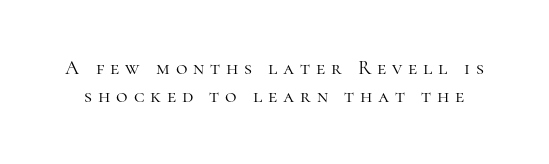
No heavy texture on the line: the type isn't bold. Clear beneath every line of the passage. Do the letters lean? They stand straight. Short note: letters widely spaced.
